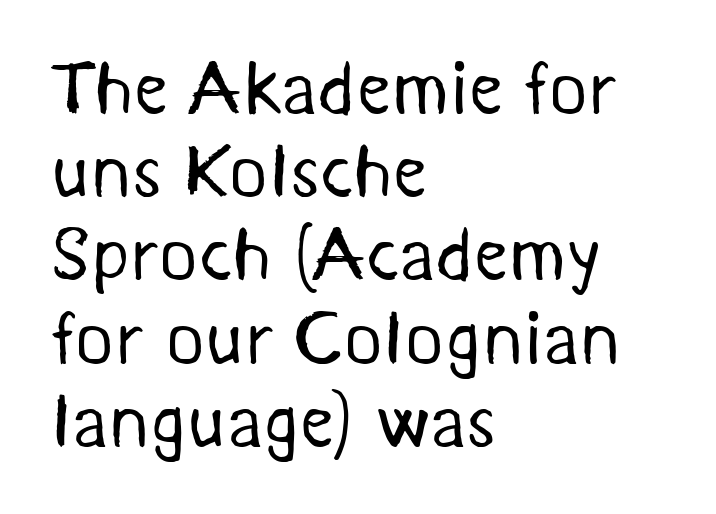
Alignment: flush left. Summary of vertical rhythm: compact, with narrow interline spacing. The letters advance in unequal steps, a hallmark of proportional type. Descenders hang freely into open space. The passage shown is not bold in any degree. You can tell from the bare stems that sans-serif type was used.
